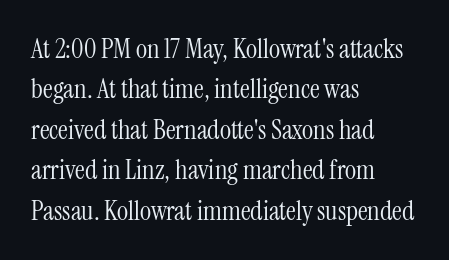
Q: Is the text bold? A: No.
Q: Is the text italic (slanted)? A: No, it is upright.
Q: Is the text underlined? A: No.
Q: How is the paragraph aligned? A: Left-aligned.
Q: Is the spacing between letters normal or unusually wide? A: Normal.
Q: Is the spacing between lines tight, normal or loose? A: Normal.
